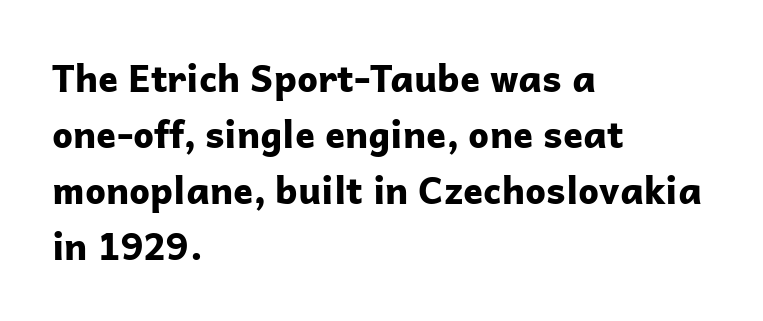
Q: Is the text bold? A: Yes.
Q: Is the text italic (slanted)? A: No, it is upright.
Q: Is the typeface a serif or a sans-serif typeface? A: Sans-serif.
Q: Is the text underlined? A: No.
Q: How is the paragraph aligned? A: Left-aligned.
Q: Is the spacing between letters normal or unusually wide? A: Normal.
Q: Is the spacing between lines tight, normal or loose? A: Normal.
Q: Width (condensed, normal, or wide)? A: Normal.
Q: Stroke contrast? A: Low.
Q: x-height? A: Medium.
Q: Monospaced? A: No.
